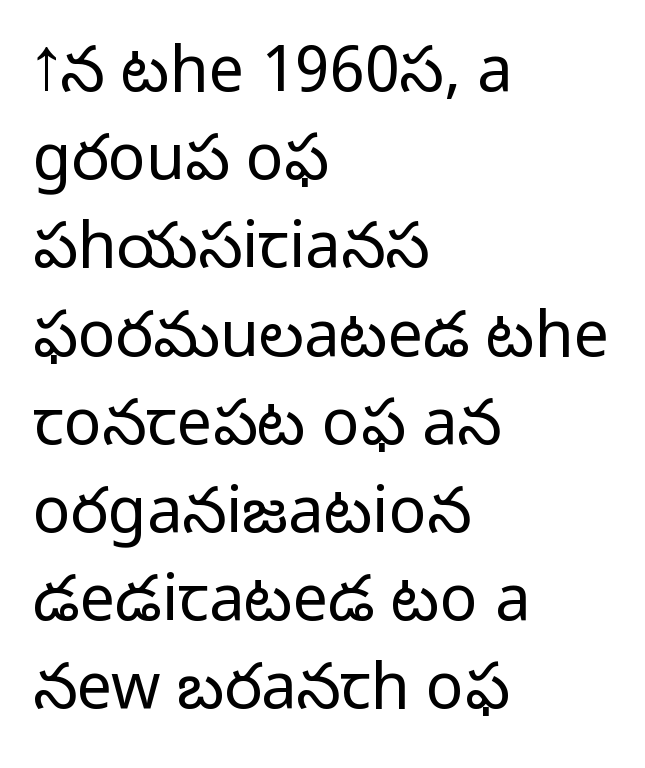
The image shows 63 px light sans-serif type, upright; set left-aligned, normal line spacing (1.4x), normal letter spacing, not underlined; low stroke contrast and a medium x-height.
